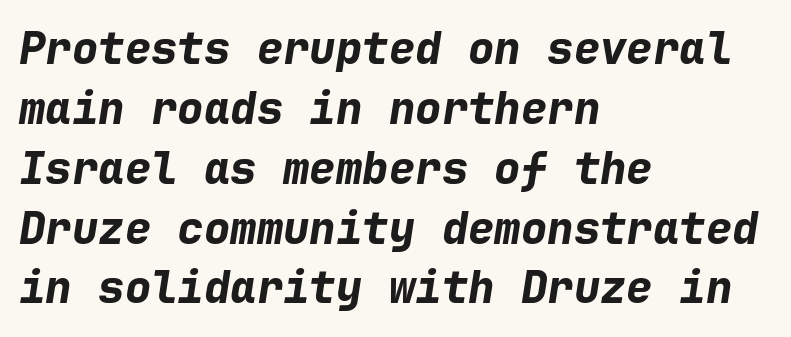
Is this a fixed-width face? Yes — each glyph sits in an identical cell. Yep, that's italic — everything's leaning. A full-strength bold gives these letters their thick strokes. Normally led — the rows are evenly, conventionally spaced. Nobody drew a line under any word here. Horizontal alignment here is leftward, the default for most running prose.
